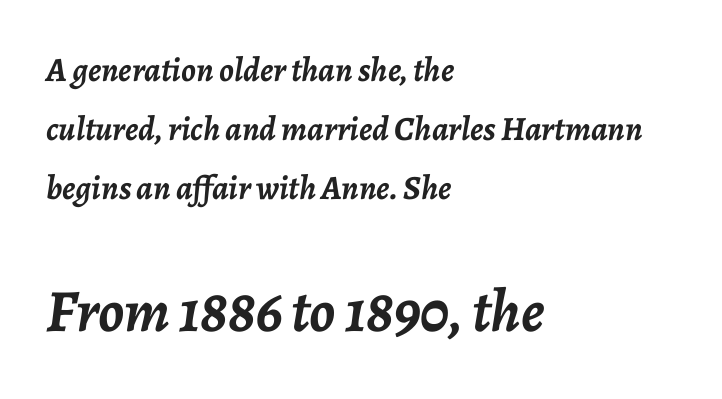
Only glyphs here, with clear space below each row. Each glyph is drawn with heavy, bold strokes. A student would call this left alignment; a typographer would say flush left, rag right. In this sample the second text group is rendered at the bigger scale. Standard letterfit; no display-style spreading of the glyphs.
